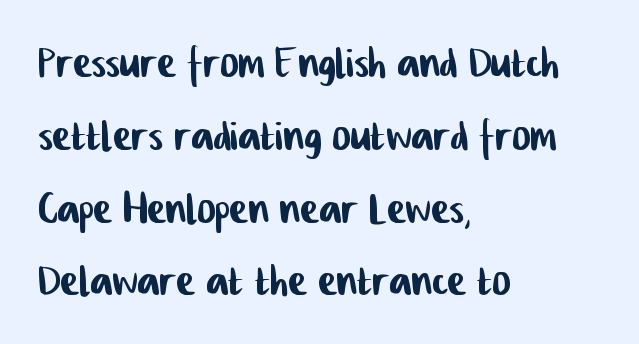
{"serif": "no", "width": "condensed", "stroke_contrast": "low", "x_height": "medium", "monospaced": "no", "underline": "no", "align": "left", "line_spacing": "normal", "line_spacing_ratio": 1.3, "letter_spacing": "normal", "letter_spacing_em": 0.0, "glyph_px": 56}
